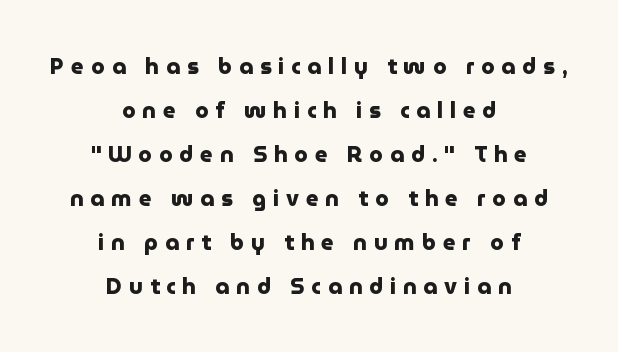
{"italic": "no", "bold": "yes", "underline": "no", "align": "center", "line_spacing": "loose", "line_spacing_ratio": 2.0, "letter_spacing": "wide", "letter_spacing_em": 0.31, "glyph_px": 22}
